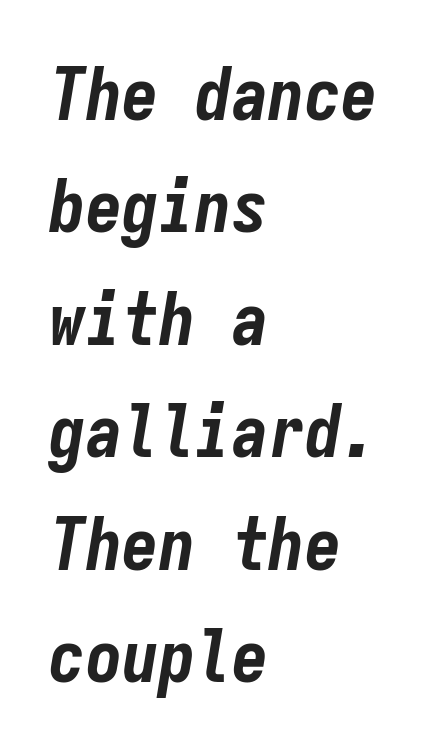
Q: Is the text bold? A: Yes.
Q: Is the text italic (slanted)? A: Yes, it leans right by about 9 degrees.
Q: Is the text underlined? A: No.
Q: How is the paragraph aligned? A: Left-aligned.
Q: Is the spacing between letters normal or unusually wide? A: Normal.
Q: Is the spacing between lines tight, normal or loose? A: Normal.
Q: Width (condensed, normal, or wide)? A: Condensed.
Q: Stroke contrast? A: Low.
Q: x-height? A: Medium.
Q: Monospaced? A: Yes.
